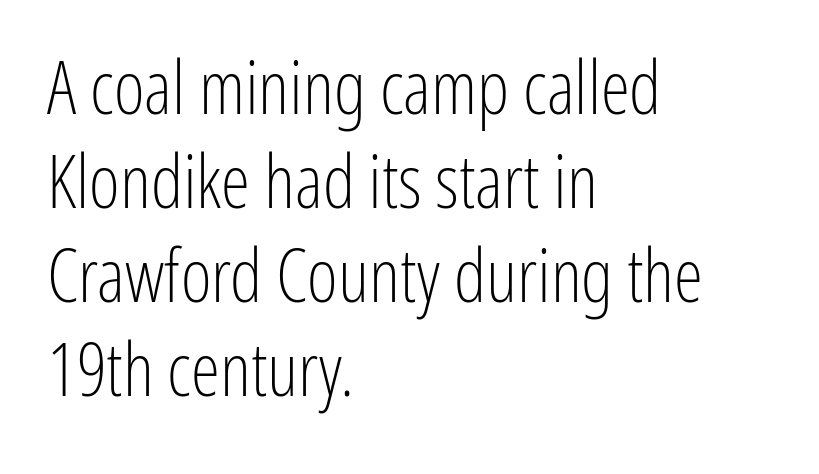
{"serif": "no", "italic": "no", "bold": "no", "weight": "light", "width": "condensed", "stroke_contrast": "low", "x_height": "medium", "monospaced": "no", "underline": "no", "align": "left", "line_spacing": "normal", "line_spacing_ratio": 1.27, "letter_spacing": "normal", "letter_spacing_em": 0.0, "glyph_px": 74}
